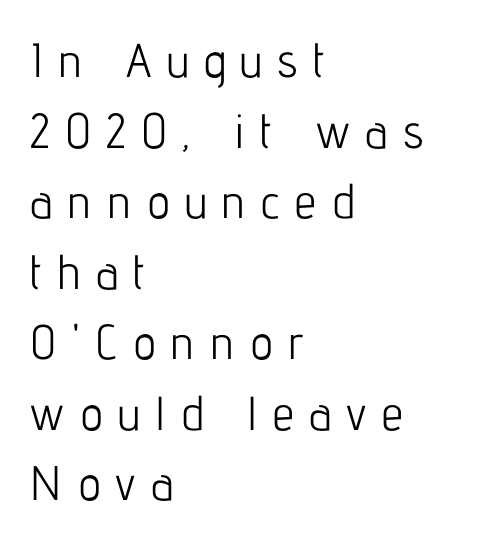
Unmarked baselines from the first word to the last. Ordinary non-slanted type is in use. The space between consecutive lines is moderate. Vertical stems look standard width or narrower in stroke. Alignment: flush left.
